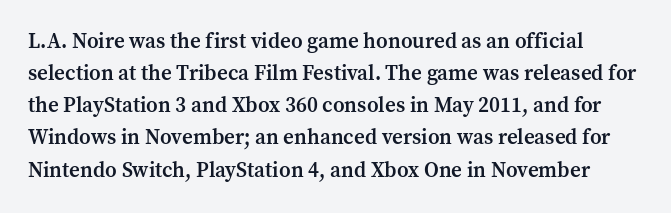
The image shows 21 px text type, upright; set normal line spacing (1.53x), normal letter spacing, not underlined.
